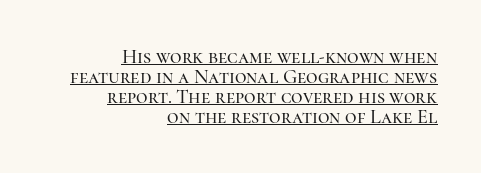
{"italic": "no", "underline": "yes", "align": "right", "line_spacing": "tight", "line_spacing_ratio": 1.0, "letter_spacing": "normal", "letter_spacing_em": 0.0, "glyph_px": 20}
